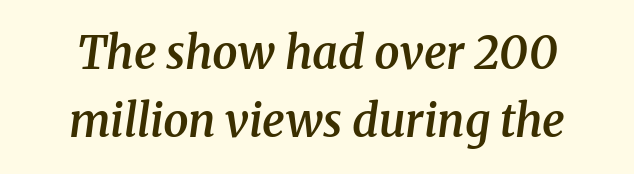
{"serif": "yes", "italic": "yes", "lean": "right", "slant_degrees": 8, "bold": "semi", "weight": "semibold", "width": "normal", "stroke_contrast": "medium", "x_height": "medium", "monospaced": "no", "underline": "no", "align": "center", "line_spacing": "normal", "line_spacing_ratio": 1.51, "letter_spacing": "normal", "letter_spacing_em": 0.0, "glyph_px": 45}
